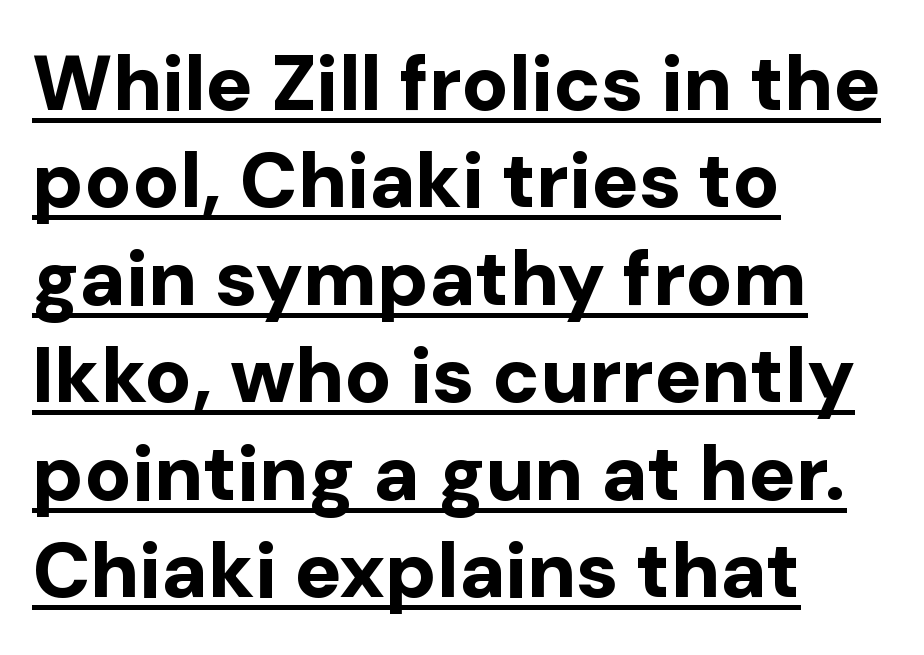
The image shows 78 px bold sans-serif type, upright; set left-aligned, normal line spacing (1.25x), normal letter spacing, underlined; low stroke contrast and a medium x-height.
